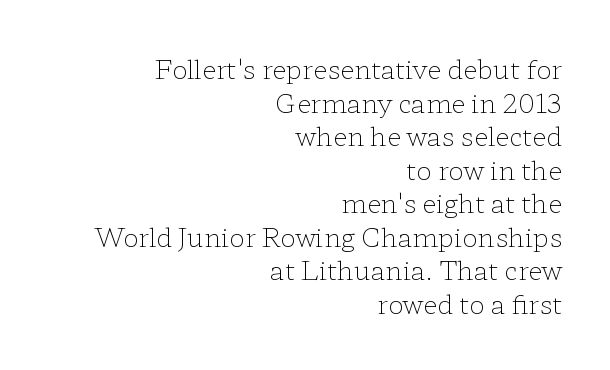
{"italic": "no", "bold": "no", "underline": "no", "align": "right", "line_spacing": "normal", "line_spacing_ratio": 1.29, "letter_spacing": "normal", "letter_spacing_em": 0.0, "glyph_px": 26}
